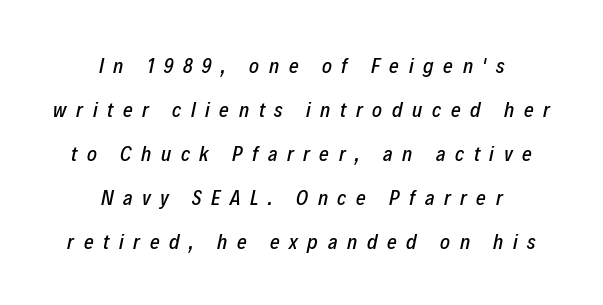
The image shows 21 px text type, italic (leaning right); set centered, loose line spacing (2.1x), unusually wide letter spacing (+0.46 em), not underlined.
